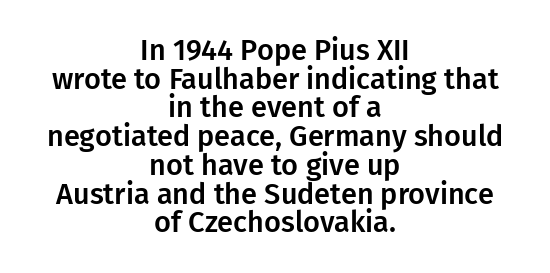
The image shows 29 px sans-serif type, upright; set centered, tight line spacing (0.99x), normal letter spacing, not underlined; low stroke contrast and a medium x-height.
